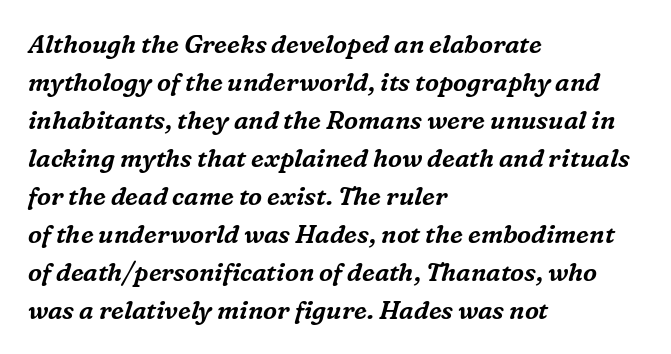
The image shows 25 px text type, italic (leaning right); set left-aligned, normal line spacing (1.52x), normal letter spacing, not underlined.
